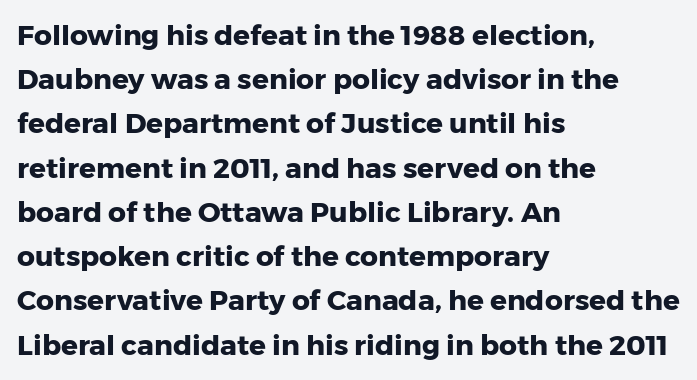
{"serif": "no", "italic": "no", "bold": "yes", "weight": "heavy", "width": "normal", "stroke_contrast": "low", "x_height": "medium", "monospaced": "no", "underline": "no", "align": "left", "line_spacing": "normal", "line_spacing_ratio": 1.58, "letter_spacing": "normal", "letter_spacing_em": 0.0, "glyph_px": 28}
